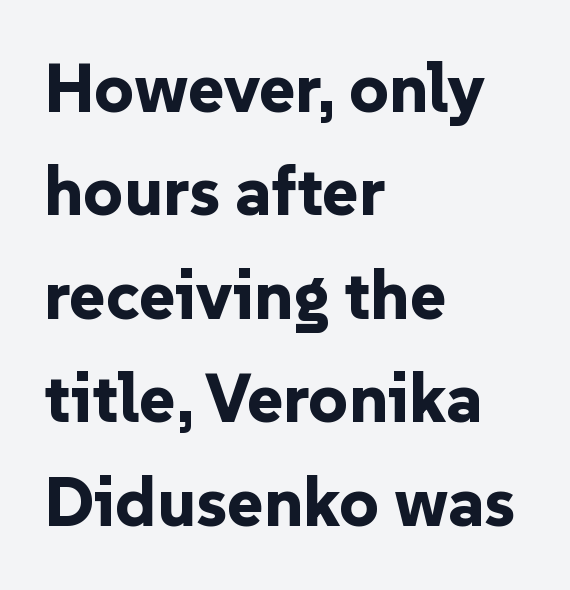
Q: Is the text bold? A: Yes.
Q: Is the text italic (slanted)? A: No, it is upright.
Q: Is the typeface a serif or a sans-serif typeface? A: Sans-serif.
Q: Is the text underlined? A: No.
Q: How is the paragraph aligned? A: Left-aligned.
Q: Is the spacing between letters normal or unusually wide? A: Normal.
Q: Is the spacing between lines tight, normal or loose? A: Normal.
Q: Width (condensed, normal, or wide)? A: Normal.
Q: Stroke contrast? A: Low.
Q: x-height? A: Medium.
Q: Monospaced? A: No.
